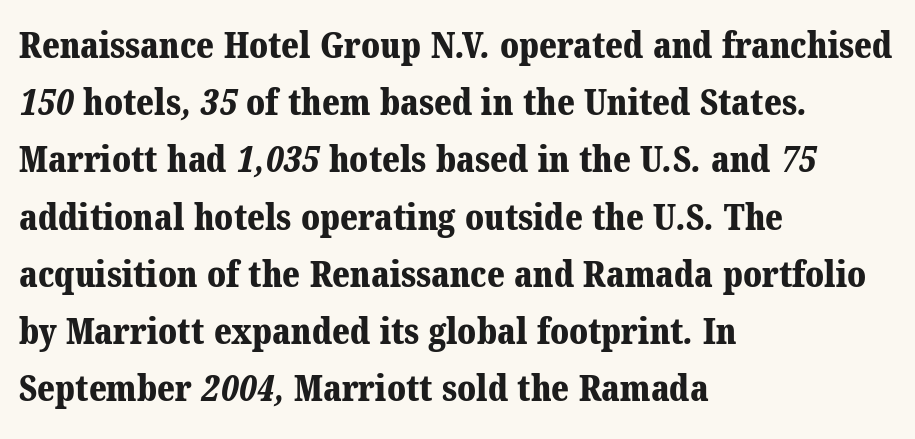
{"serif": "yes", "bold": "yes", "weight": "bold", "width": "normal", "stroke_contrast": "medium", "x_height": "medium", "monospaced": "no", "underline": "no", "align": "left", "line_spacing": "normal", "line_spacing_ratio": 1.59, "letter_spacing": "normal", "letter_spacing_em": 0.0, "glyph_px": 36}
